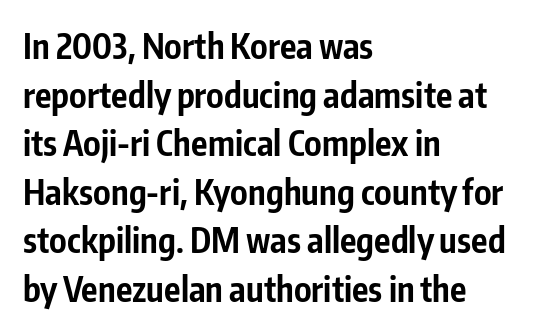
Q: Is the text bold? A: Yes.
Q: Is the text italic (slanted)? A: No, it is upright.
Q: Is the typeface a serif or a sans-serif typeface? A: Sans-serif.
Q: Is the text underlined? A: No.
Q: How is the paragraph aligned? A: Left-aligned.
Q: Is the spacing between letters normal or unusually wide? A: Normal.
Q: Is the spacing between lines tight, normal or loose? A: Normal.
Q: Width (condensed, normal, or wide)? A: Condensed.
Q: Stroke contrast? A: Low.
Q: x-height? A: Medium.
Q: Monospaced? A: No.
